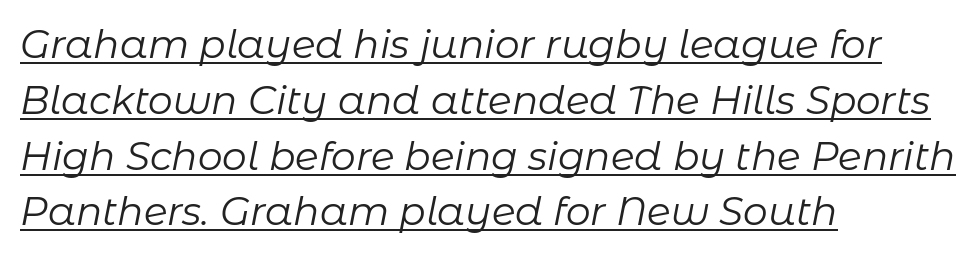
{"italic": "yes", "lean": "right", "slant_degrees": 11, "bold": "no", "weight": "regular", "width": "normal", "stroke_contrast": "low", "x_height": "medium", "monospaced": "no", "underline": "yes", "align": "left", "line_spacing": "normal", "line_spacing_ratio": 1.43, "letter_spacing": "normal", "letter_spacing_em": 0.0, "glyph_px": 39}
